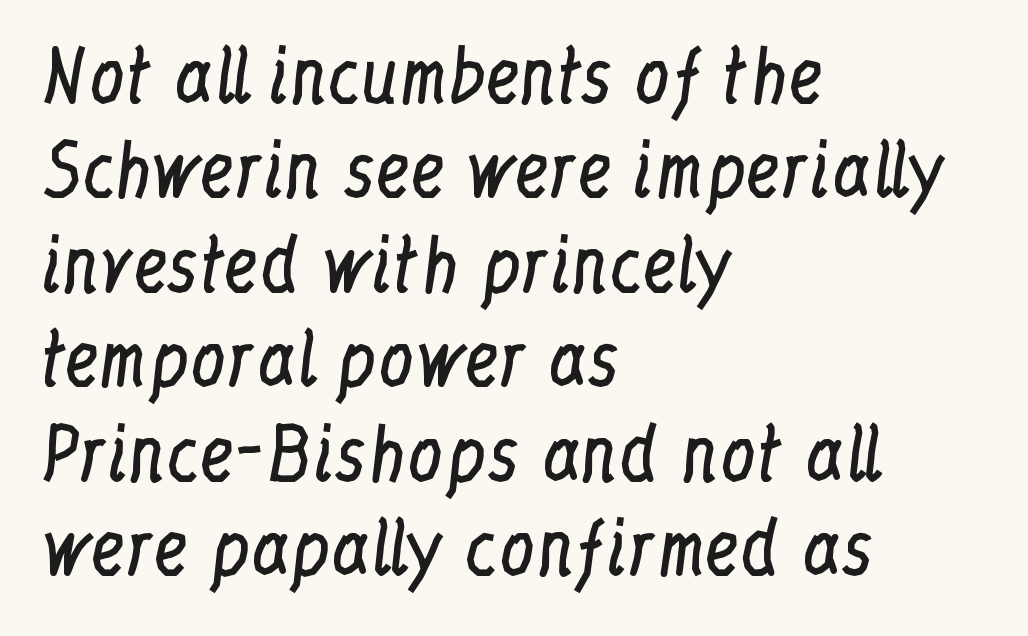
{"serif": "yes", "bold": "no", "weight": "regular", "width": "condensed", "stroke_contrast": "low", "x_height": "medium", "monospaced": "no", "underline": "no", "align": "left", "line_spacing": "normal", "line_spacing_ratio": 1.33, "letter_spacing": "normal", "letter_spacing_em": 0.0, "glyph_px": 71}
